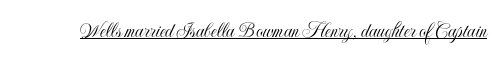
{"underline": "yes", "letter_spacing": "normal", "letter_spacing_em": 0.0, "glyph_px": 22}
